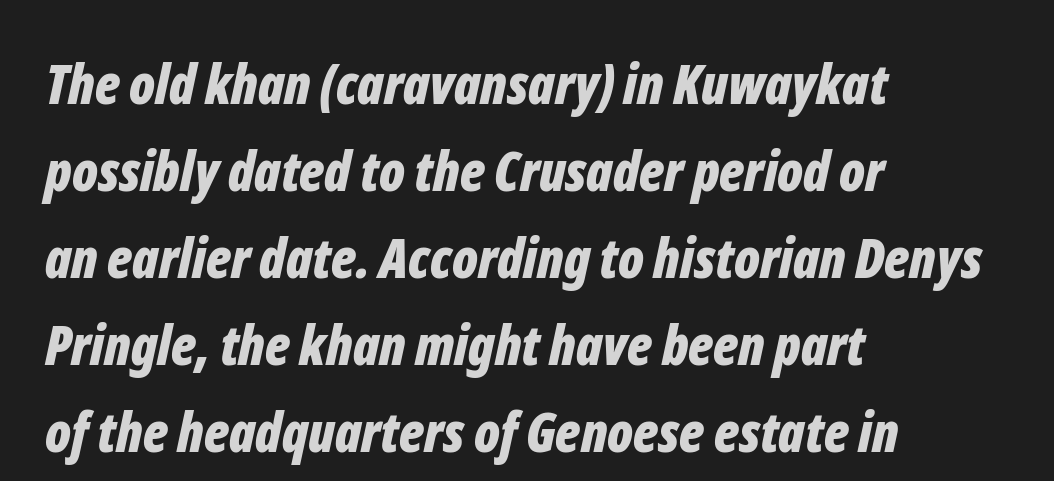
{"italic": "yes", "lean": "right", "slant_degrees": 12, "bold": "yes", "weight": "bold", "width": "condensed", "stroke_contrast": "low", "x_height": "medium", "monospaced": "no", "underline": "no", "align": "left", "line_spacing": "normal", "line_spacing_ratio": 1.58, "letter_spacing": "normal", "letter_spacing_em": 0.0, "glyph_px": 55}
